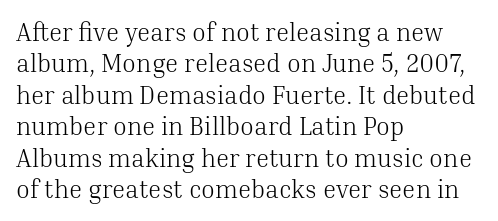
No letter is thick-stroked: the sample isn't bold. This is roman type, the default non-slanted kind. One glance says typical: line gaps are just what's usual. Plain, unruled lines of type. This sample is left-justified, so line endings fall wherever the words run out.
